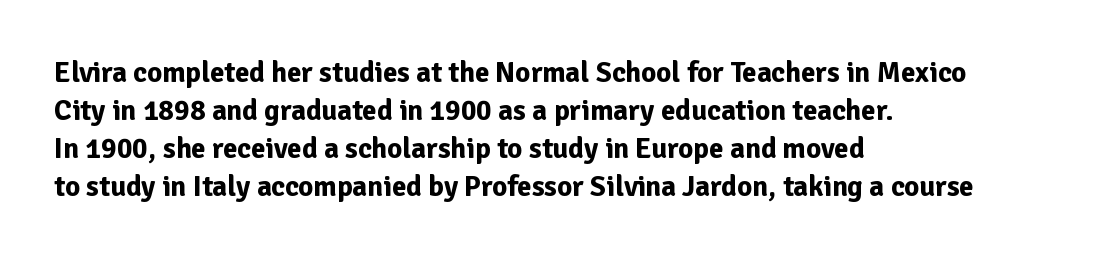
{"serif": "no", "italic": "no", "bold": "yes", "weight": "bold", "width": "normal", "stroke_contrast": "low", "x_height": "medium", "monospaced": "no", "underline": "no", "align": "left", "line_spacing": "normal", "line_spacing_ratio": 1.31, "letter_spacing": "normal", "letter_spacing_em": 0.0, "glyph_px": 29}
